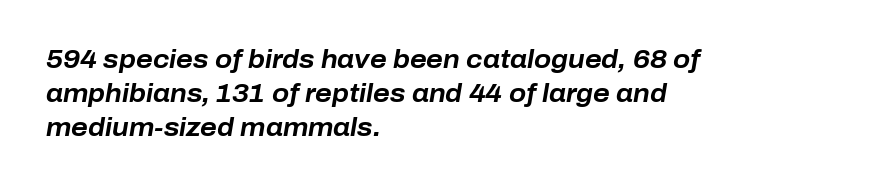
The image shows 25 px bold type, italic (leaning right); set left-aligned, normal line spacing (1.36x), normal letter spacing, not underlined.
